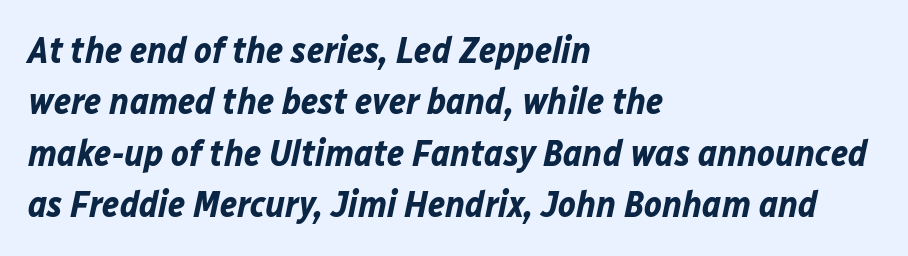
{"italic": "yes", "lean": "right", "slant_degrees": 12, "bold": "yes", "weight": "bold", "width": "normal", "stroke_contrast": "low", "x_height": "medium", "monospaced": "no", "underline": "no", "align": "left", "line_spacing": "normal", "line_spacing_ratio": 1.39, "letter_spacing": "normal", "letter_spacing_em": 0.0, "glyph_px": 37}
